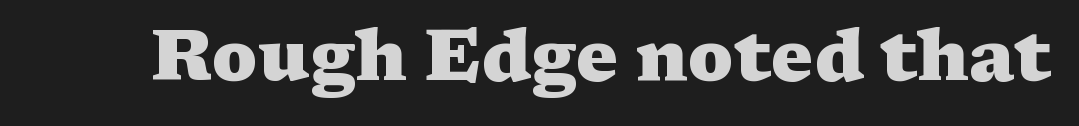
The text was rendered using a seriffed face with decorative stroke endings. On the weight axis this lands at bold, roughly 700. Caption: standard tracking, unaltered. Ordinary non-slanted type is in use. Think of a printed novel: that variable character pitch is what you see here.
